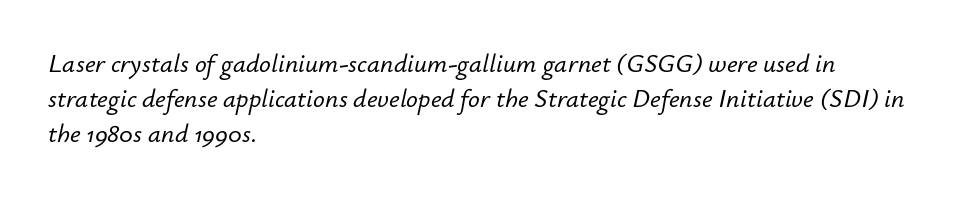
{"italic": "yes", "lean": "right", "slant_degrees": 12, "underline": "no", "align": "left", "line_spacing": "normal", "line_spacing_ratio": 1.35, "letter_spacing": "normal", "letter_spacing_em": 0.0, "glyph_px": 26}
